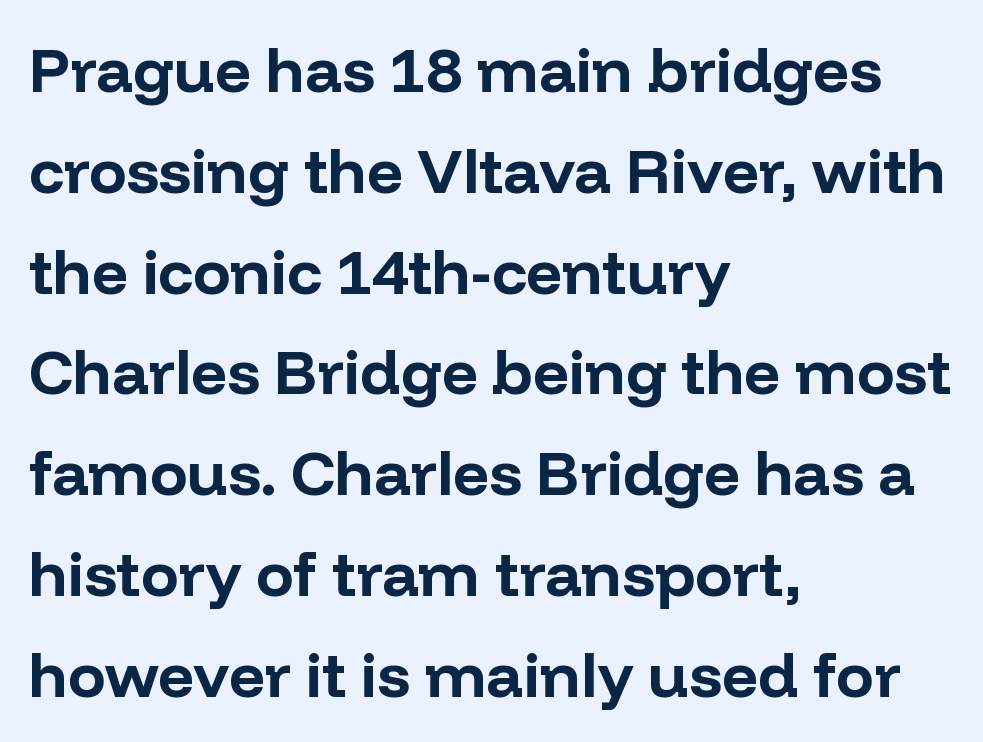
The image shows 63 px bold sans-serif type, upright; set left-aligned, normal line spacing (1.6x), normal letter spacing, not underlined; low stroke contrast and a medium x-height.
